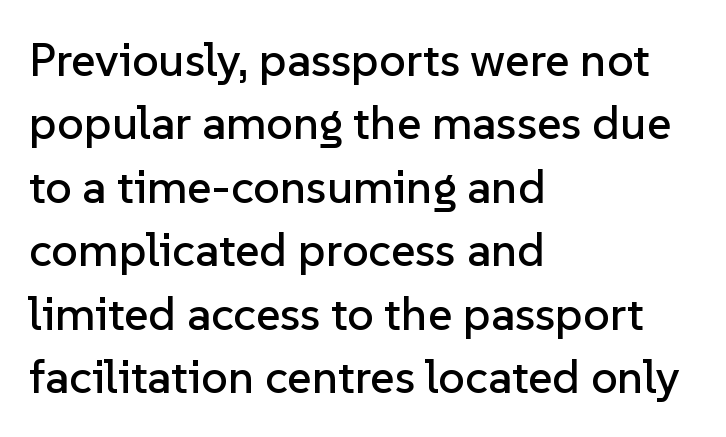
Q: Is the text italic (slanted)? A: No, it is upright.
Q: Is the typeface a serif or a sans-serif typeface? A: Sans-serif.
Q: Is the text underlined? A: No.
Q: How is the paragraph aligned? A: Left-aligned.
Q: Is the spacing between letters normal or unusually wide? A: Normal.
Q: Is the spacing between lines tight, normal or loose? A: Normal.
Q: Width (condensed, normal, or wide)? A: Normal.
Q: Stroke contrast? A: Low.
Q: x-height? A: Medium.
Q: Monospaced? A: No.
